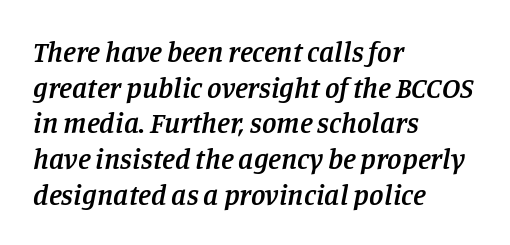
The image shows 29 px semibold serif type, italic (leaning right); set left-aligned, line spacing 1.23x, normal letter spacing, not underlined; low stroke contrast and a large x-height.
